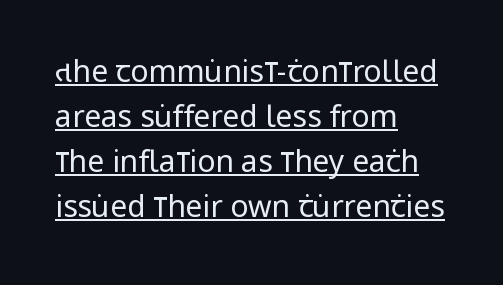
Q: Is the text bold? A: No.
Q: Is the text italic (slanted)? A: No, it is upright.
Q: Is the typeface a serif or a sans-serif typeface? A: Sans-serif.
Q: Is the text underlined? A: Yes.
Q: How is the paragraph aligned? A: Left-aligned.
Q: Is the spacing between letters normal or unusually wide? A: Normal.
Q: Is the spacing between lines tight, normal or loose? A: Normal.
Q: Width (condensed, normal, or wide)? A: Condensed.
Q: Stroke contrast? A: Low.
Q: x-height? A: Large.
Q: Monospaced? A: No.
